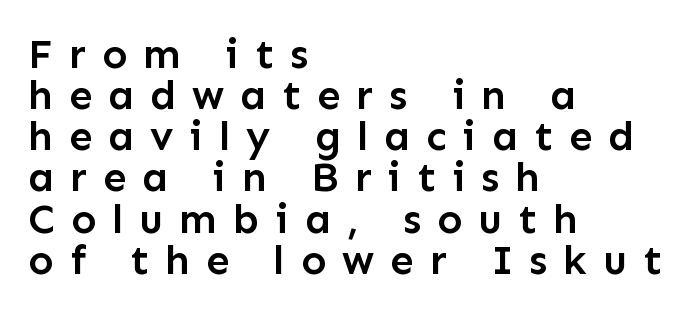
Q: Is the text bold? A: Semi-bold.
Q: Is the text italic (slanted)? A: No, it is upright.
Q: Is the typeface a serif or a sans-serif typeface? A: Sans-serif.
Q: Is the text underlined? A: No.
Q: How is the paragraph aligned? A: Left-aligned.
Q: Is the spacing between letters normal or unusually wide? A: Unusually wide.
Q: Is the spacing between lines tight, normal or loose? A: Tight.
Q: Width (condensed, normal, or wide)? A: Normal.
Q: Stroke contrast? A: Low.
Q: x-height? A: Medium.
Q: Monospaced? A: No.
